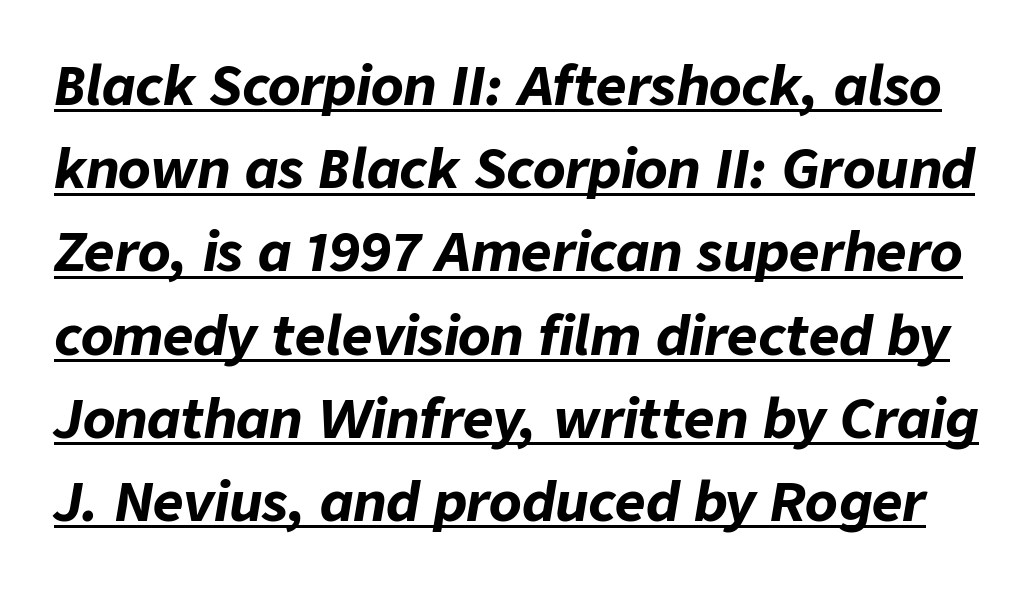
{"italic": "yes", "lean": "right", "slant_degrees": 9, "bold": "yes", "weight": "bold", "width": "normal", "stroke_contrast": "low", "x_height": "medium", "monospaced": "no", "underline": "yes", "line_spacing": "normal", "line_spacing_ratio": 1.57, "letter_spacing": "normal", "letter_spacing_em": 0.0, "glyph_px": 53}
